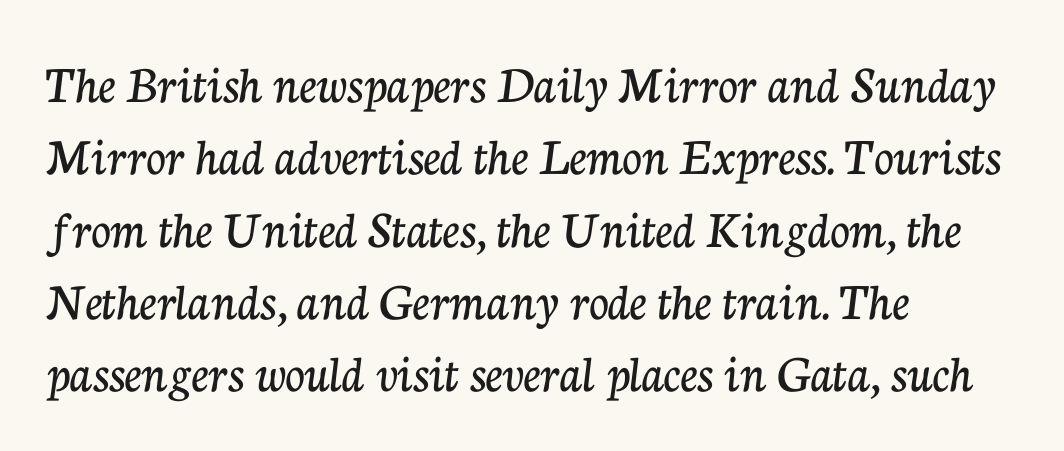
The image shows 54 px serif type; set left-aligned, normal line spacing (1.34x), normal letter spacing, not underlined; low stroke contrast and a medium x-height.
